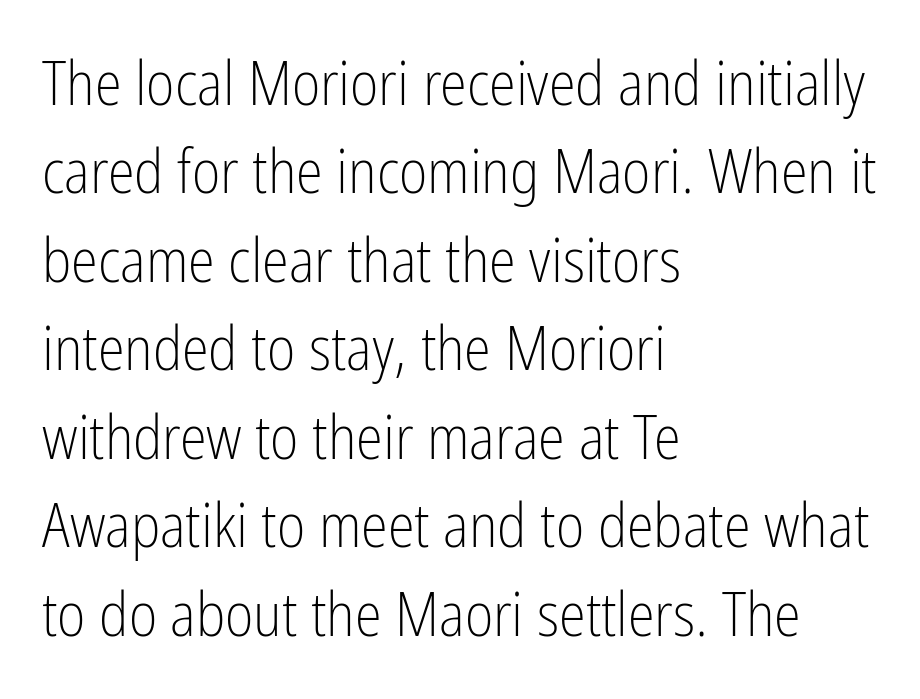
Horizontal alignment here is leftward, the default for most running prose. Nobody touched the tracking dial on this one. The gap between lines stays unmarked. Think of a printed novel: that variable character pitch is what you see here.
